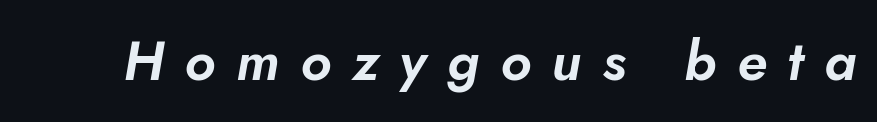
The image shows 55 px text type, italic (leaning right); set unusually wide letter spacing (+0.38 em), not underlined; low stroke contrast and a small x-height.
